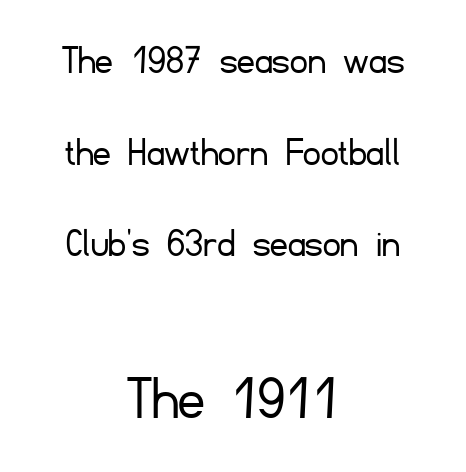
Q: Is the text bold? A: No.
Q: Is the text italic (slanted)? A: No, it is upright.
Q: Is the typeface a serif or a sans-serif typeface? A: Sans-serif.
Q: Is the text underlined? A: No.
Q: How is the paragraph aligned? A: Centered.
Q: Is the spacing between letters normal or unusually wide? A: Normal.
Q: Is the spacing between lines tight, normal or loose? A: Loose.
Q: Which block of text is set in a larger size, the first (top) or the second (bottom)? A: The second (bottom) one.
Q: Width (condensed, normal, or wide)? A: Normal.
Q: Stroke contrast? A: Low.
Q: x-height? A: Small.
Q: Monospaced? A: No.
